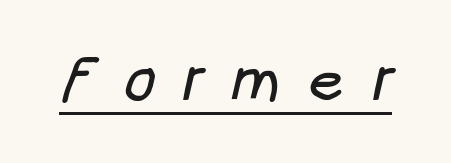
The image shows 64 px condensed sans-serif type; set unusually wide letter spacing (+0.41 em), underlined; low stroke contrast and a large x-height.
